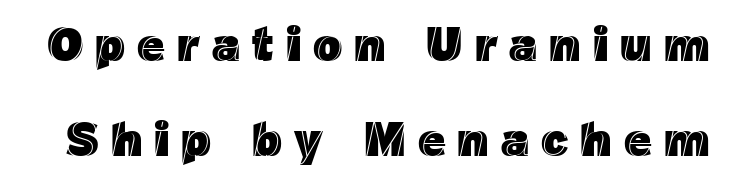
The image shows 48 px text type, upright; set loose line spacing (1.97x), unusually wide letter spacing (+0.25 em), not underlined; a medium x-height.
